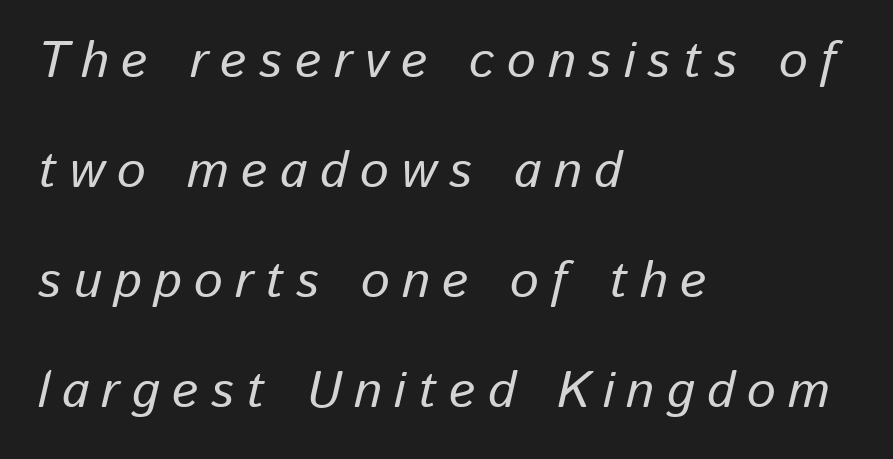
{"italic": "yes", "lean": "right", "slant_degrees": 13, "width": "normal", "stroke_contrast": "low", "x_height": "medium", "monospaced": "no", "underline": "no", "align": "left", "line_spacing": "loose", "line_spacing_ratio": 2.16, "letter_spacing": "wide", "letter_spacing_em": 0.24, "glyph_px": 51}
